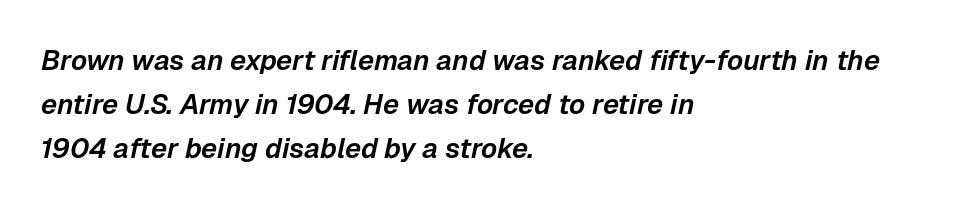
{"italic": "yes", "lean": "right", "slant_degrees": 12, "width": "normal", "stroke_contrast": "low", "x_height": "medium", "monospaced": "no", "underline": "no", "align": "left", "line_spacing": "normal", "line_spacing_ratio": 1.58, "letter_spacing": "normal", "letter_spacing_em": 0.0, "glyph_px": 28}
